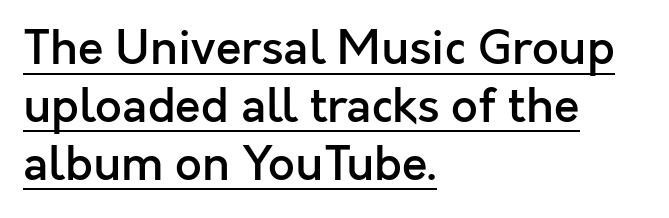
{"serif": "no", "italic": "no", "bold": "semi", "weight": "semibold", "width": "normal", "x_height": "medium", "monospaced": "no", "underline": "yes", "align": "left", "line_spacing_ratio": 1.23, "letter_spacing": "normal", "letter_spacing_em": 0.0, "glyph_px": 47}
